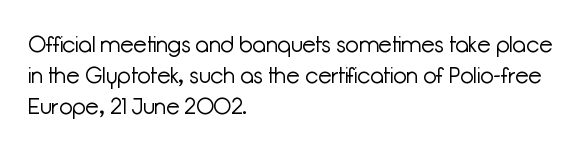
The image shows 22 px text type, upright; set left-aligned, normal line spacing (1.4x), normal letter spacing, not underlined.
